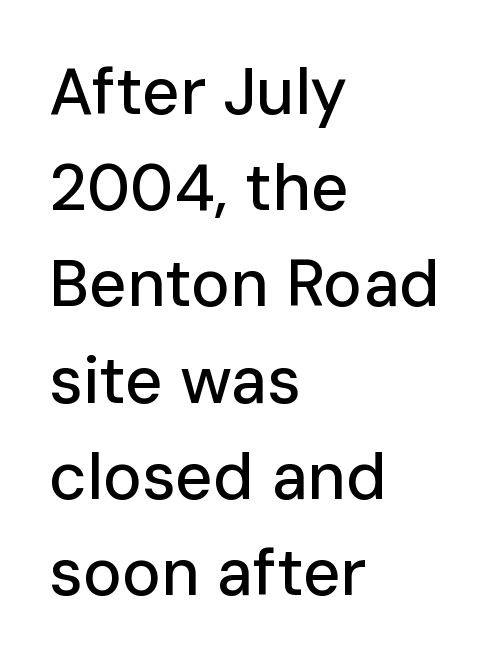
This sample has the flowing, uneven cadence of proportional lettering. Every character sits straight up, as roman type does. The rendering keeps characters at their native spacing. Unlike a traditional serif, this face leaves its strokes unadorned.
